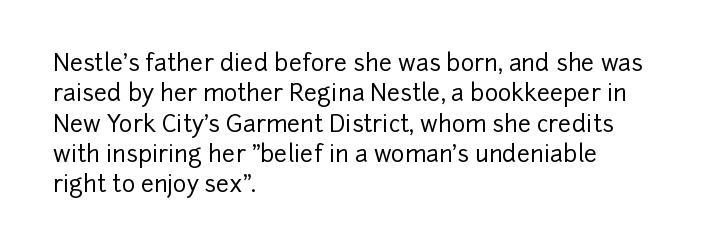
The face used here is rendered with its standard letterfit. These lines are set flush left with a ragged right edge. The glyphs are unaccompanied by any horizontal stroke below them. Normally led — the rows are evenly, conventionally spaced. Do the letters lean? They stand straight.
